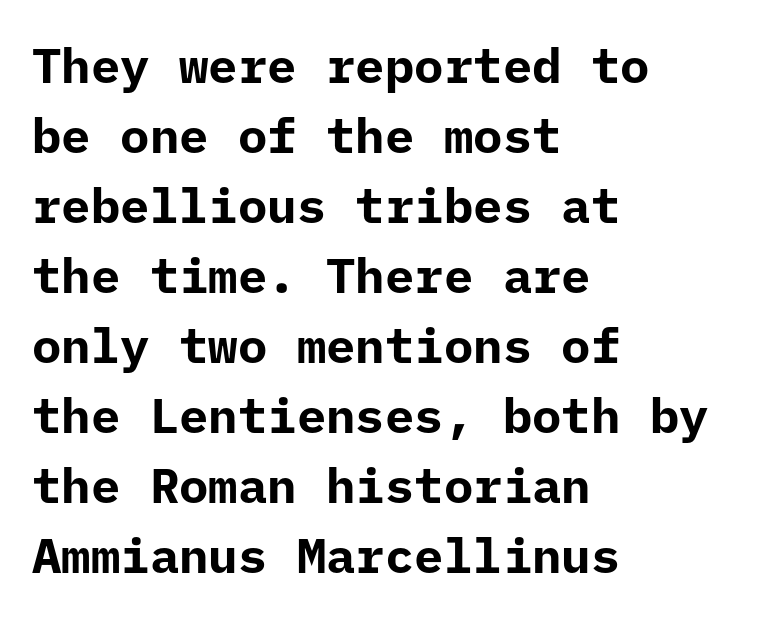
{"serif": "no", "italic": "no", "bold": "yes", "weight": "bold", "width": "normal", "stroke_contrast": "low", "x_height": "medium", "monospaced": "yes", "underline": "no", "align": "left", "line_spacing": "normal", "line_spacing_ratio": 1.43, "letter_spacing": "normal", "letter_spacing_em": 0.0, "glyph_px": 49}
